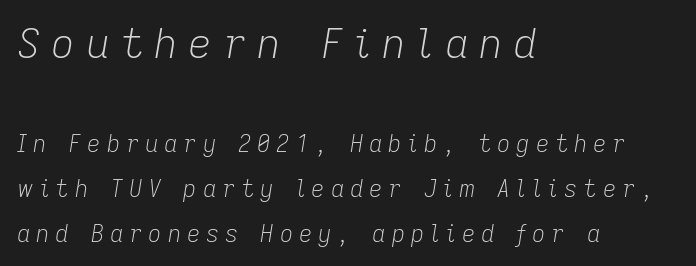
The image shows 41 px light type, italic (leaning right); set left-aligned, loose line spacing (1.94x), unusually wide letter spacing (+0.26 em), not underlined; the first (top) block is 1.78x larger; low stroke contrast and a medium x-height.
